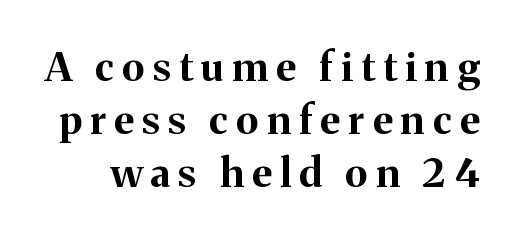
The image shows 40 px bold serif type, upright; set normal line spacing (1.33x), unusually wide letter spacing (+0.21 em), not underlined; medium stroke contrast and a medium x-height.
